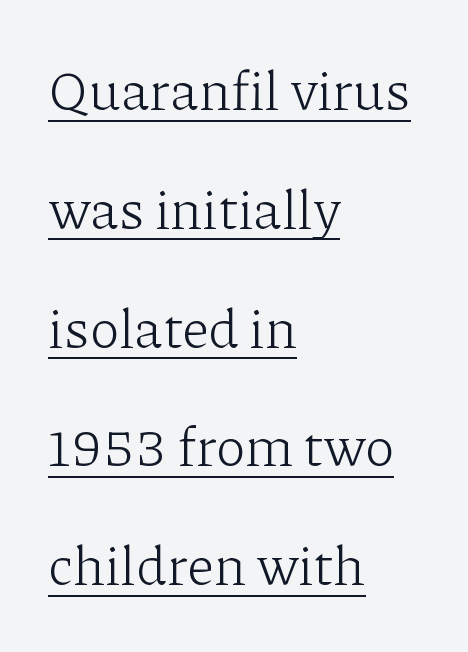
The image shows 55 px light serif type, upright; set left-aligned, loose line spacing (2.16x), normal letter spacing, underlined; low stroke contrast and a medium x-height.
